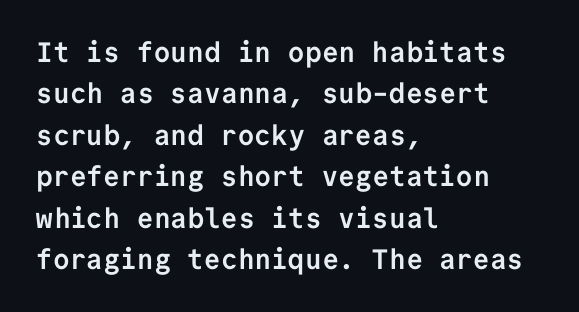
{"serif": "no", "italic": "no", "bold": "yes", "weight": "semibold", "width": "normal", "stroke_contrast": "low", "x_height": "medium", "monospaced": "yes", "underline": "no", "align": "left", "line_spacing": "normal", "line_spacing_ratio": 1.48, "letter_spacing": "normal", "letter_spacing_em": 0.0, "glyph_px": 28}
